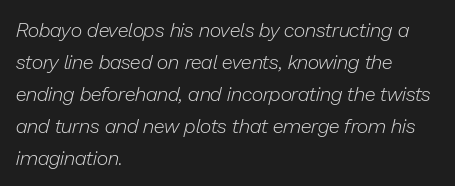
The ragged edge is on the right, which tells us the setting is flush left. Tracking value appears to be zero — textbook default spacing. Check the space under the baseline: it is left empty. No letter is thick-stroked: the sample isn't bold. Compared with ordinary roman type, these characters are visibly tilted. The line-height multiplier appears to be the usual default.
